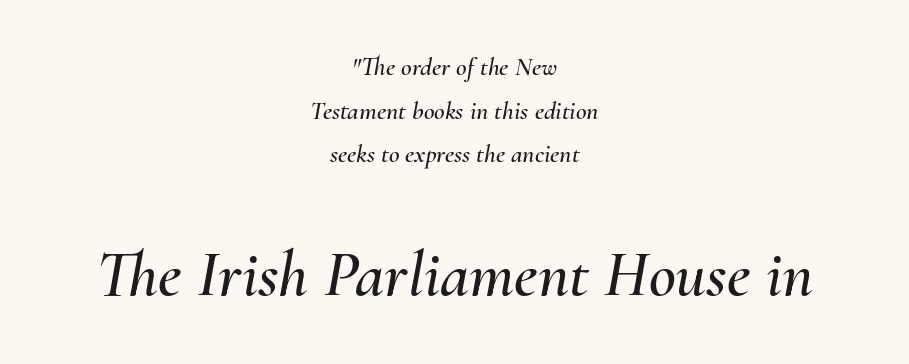
The passage shown is typed in a proportional face where columns would drift. Reading top to bottom, the characters get bigger at the block break. Does the lettering tilt? It does — this is italic. Compared with typical body copy, the letter spacing here is the same. Leading: standard. Beneath every word, the page is bare.
